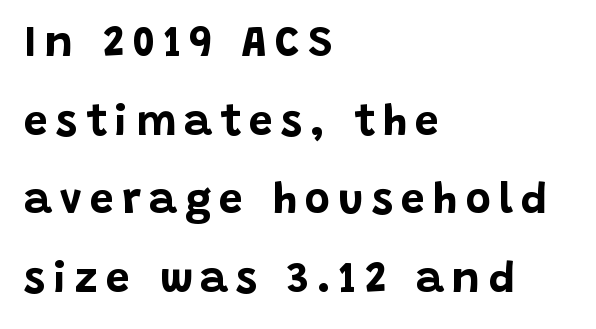
Q: Is the text bold? A: Yes.
Q: Is the text italic (slanted)? A: No, it is upright.
Q: Is the typeface a serif or a sans-serif typeface? A: Sans-serif.
Q: Is the text underlined? A: No.
Q: How is the paragraph aligned? A: Left-aligned.
Q: Width (condensed, normal, or wide)? A: Normal.
Q: Stroke contrast? A: Low.
Q: x-height? A: Large.
Q: Monospaced? A: No.
